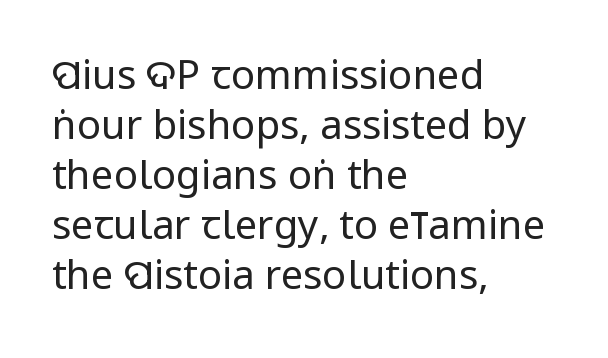
{"serif": "no", "italic": "no", "bold": "no", "weight": "regular", "width": "condensed", "stroke_contrast": "low", "x_height": "large", "monospaced": "no", "underline": "no", "align": "left", "line_spacing": "normal", "line_spacing_ratio": 1.25, "letter_spacing": "normal", "letter_spacing_em": 0.0, "glyph_px": 40}
